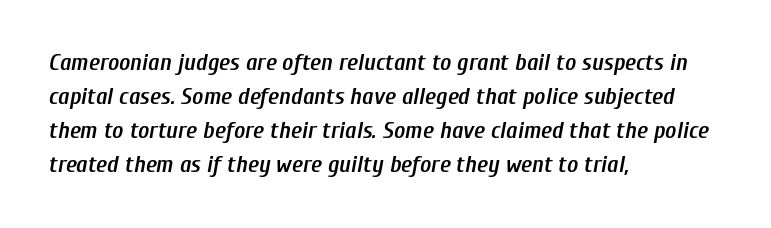
Bold? Not quite — semibold, heavier than regular but stopping short. Nobody touched the tracking dial on this one. Is the type slanted? Yes — the strokes lean at a clear angle. This sample keeps an unexceptional amount of space between lines. The words here are not underlined.
